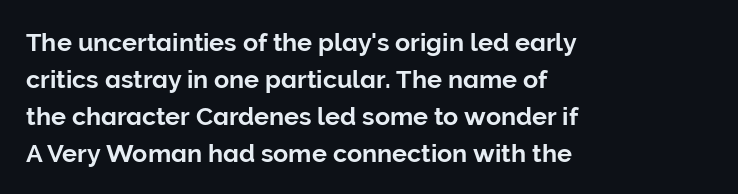
The space beneath each line is pristine and unruled. Compared with typical paragraphs, the rows here are spaced about the same. Notice how the passage keeps a crisp vertical edge on the left only. Short note: letters normally spaced.
